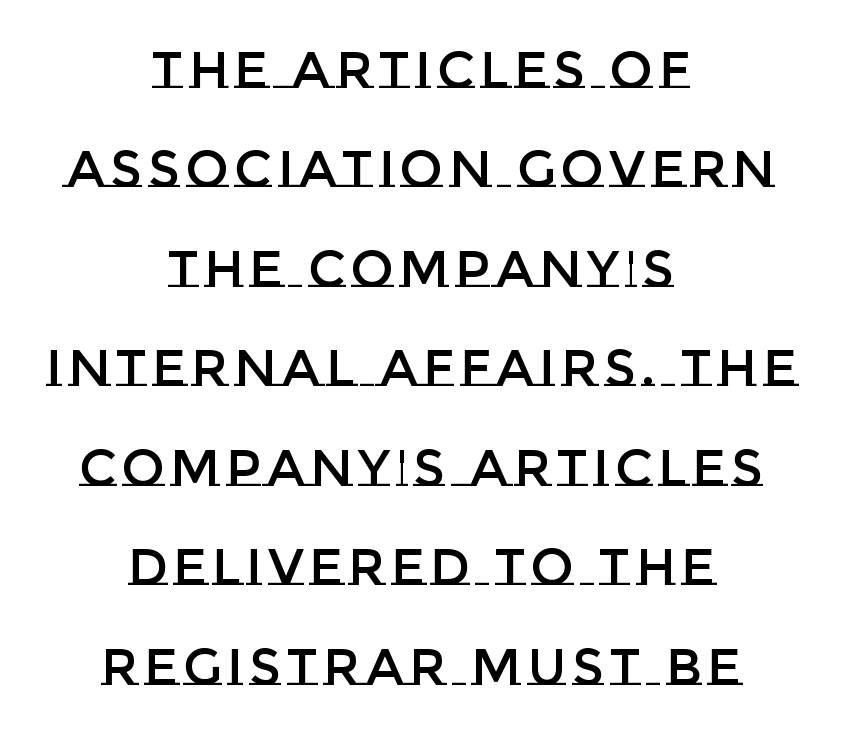
Q: Is the text italic (slanted)? A: No, it is upright.
Q: Is the text underlined? A: No.
Q: How is the paragraph aligned? A: Centered.
Q: Is the spacing between lines tight, normal or loose? A: Loose.
Q: Width (condensed, normal, or wide)? A: Normal.
Q: Stroke contrast? A: Low.
Q: x-height? A: Large.
Q: Monospaced? A: No.
